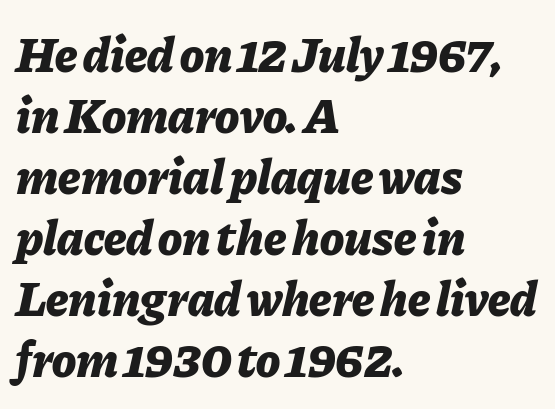
Q: Is the text bold? A: Yes.
Q: Is the text italic (slanted)? A: Yes, it leans right by about 11 degrees.
Q: Is the text underlined? A: No.
Q: How is the paragraph aligned? A: Left-aligned.
Q: Is the spacing between letters normal or unusually wide? A: Normal.
Q: Width (condensed, normal, or wide)? A: Normal.
Q: Stroke contrast? A: Low.
Q: x-height? A: Medium.
Q: Monospaced? A: No.
